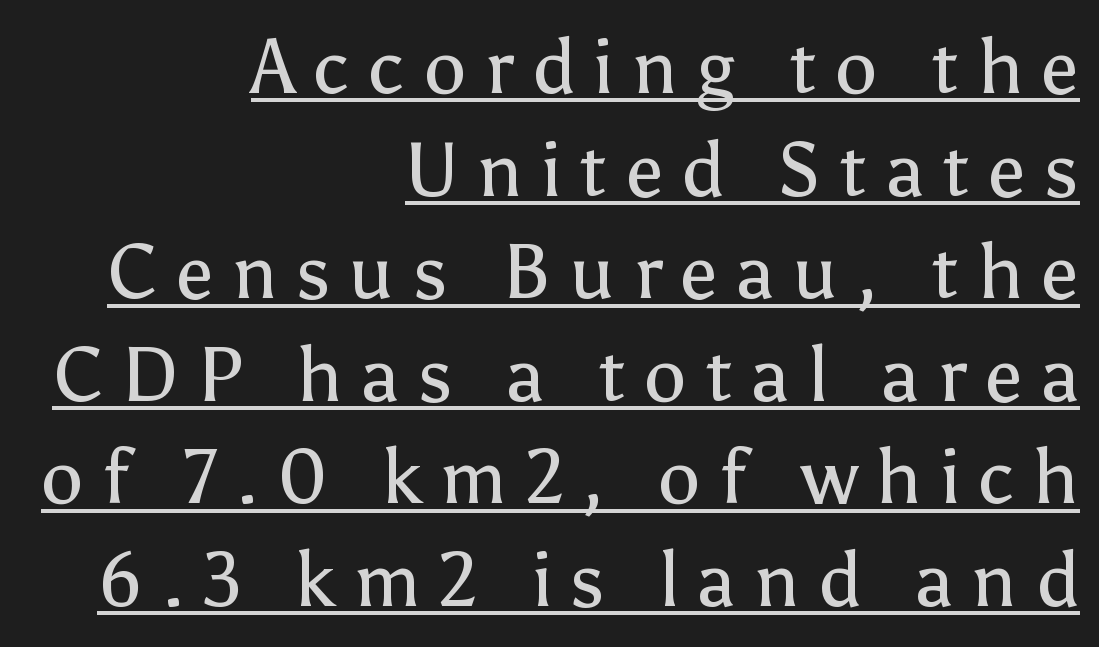
These lines are rendered in a variable-pitch font. Casual observation: everything's shoved over to the right. The axis of the letterforms is exactly vertical. Is the letter spacing exaggerated? Yes — the characters are pushed far apart. Line spacing here is normal.
